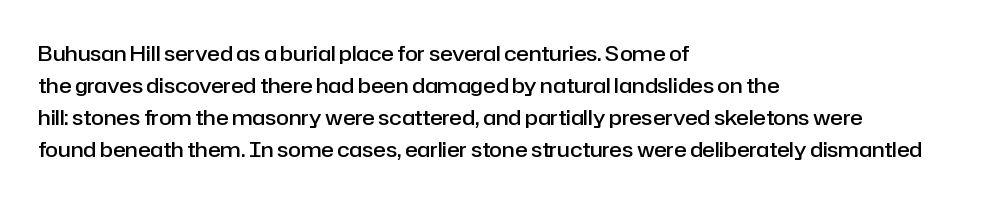
Q: Is the text bold? A: Semi-bold.
Q: Is the text italic (slanted)? A: No, it is upright.
Q: Is the text underlined? A: No.
Q: How is the paragraph aligned? A: Left-aligned.
Q: Is the spacing between letters normal or unusually wide? A: Normal.
Q: Is the spacing between lines tight, normal or loose? A: Normal.
